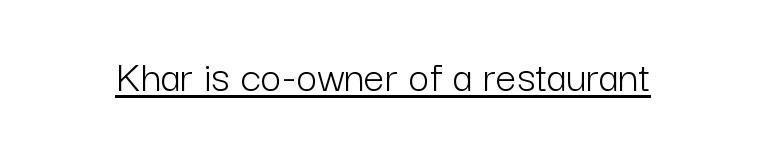
{"serif": "no", "italic": "no", "bold": "no", "weight": "light", "width": "normal", "stroke_contrast": "low", "x_height": "medium", "monospaced": "no", "underline": "yes", "letter_spacing": "normal", "letter_spacing_em": 0.0, "glyph_px": 46}
